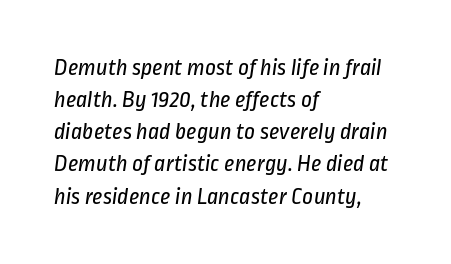
{"bold": "no", "underline": "no", "align": "left", "line_spacing": "normal", "line_spacing_ratio": 1.34, "letter_spacing": "normal", "letter_spacing_em": 0.0, "glyph_px": 24}
